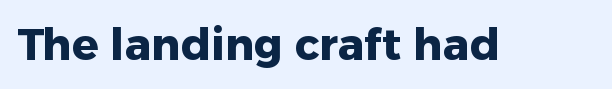
{"serif": "no", "italic": "no", "bold": "yes", "weight": "heavy", "width": "normal", "stroke_contrast": "low", "x_height": "medium", "monospaced": "no", "underline": "no", "letter_spacing": "normal", "letter_spacing_em": 0.0, "glyph_px": 44}
